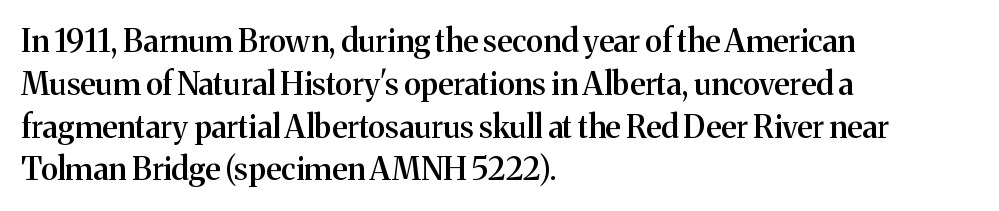
Typographically, this falls in the serif category. The words here are not underlined. Look at the stroke-to-counter ratio: somewhat heavy, a semibold. These lines keep a tight, regular rhythm from letter to letter. Each letter keeps its own natural width here, so spacing adapts to shape. The typesetter chose a ragged-right arrangement here.
